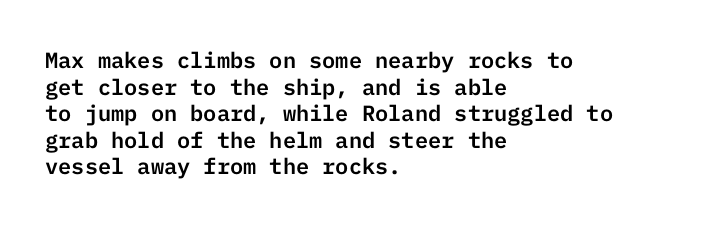
The image shows 22 px text type, upright; set left-aligned, line spacing 1.21x, normal letter spacing, not underlined.
